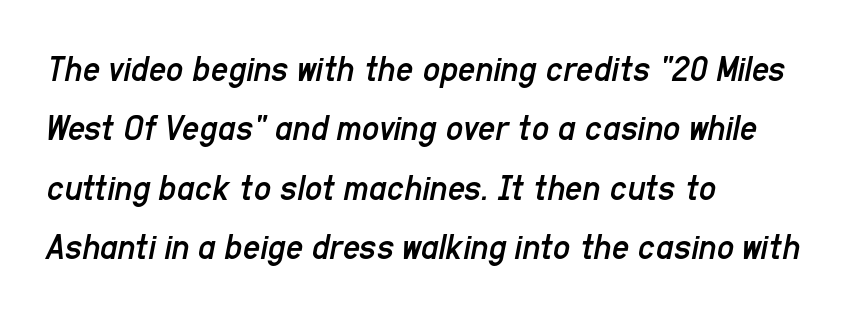
The image shows 38 px regular-weight, condensed type, italic (leaning right); set left-aligned, normal line spacing (1.56x), normal letter spacing, not underlined; low stroke contrast and a medium x-height.
